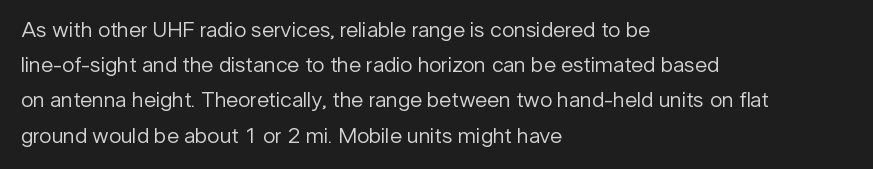
Q: Is the text bold? A: No.
Q: Is the text italic (slanted)? A: No, it is upright.
Q: Is the text underlined? A: No.
Q: How is the paragraph aligned? A: Left-aligned.
Q: Is the spacing between letters normal or unusually wide? A: Normal.
Q: Is the spacing between lines tight, normal or loose? A: Normal.
